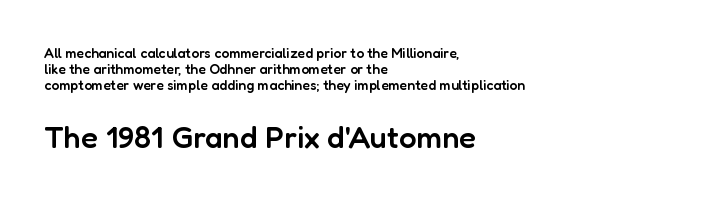
The image shows 31 px semibold sans-serif type, upright; set left-aligned, tight line spacing (1.15x), normal letter spacing, not underlined; the second (bottom) block is 2.21x larger; low stroke contrast and a medium x-height.
